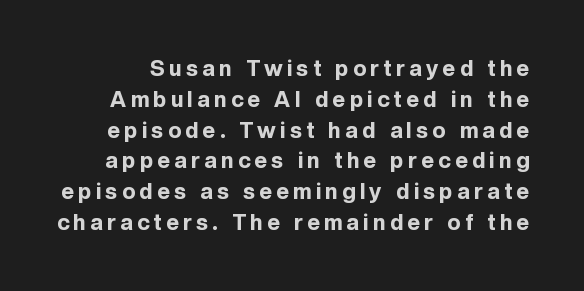
{"italic": "no", "bold": "yes", "underline": "no", "line_spacing": "normal", "line_spacing_ratio": 1.4, "letter_spacing": "wide", "letter_spacing_em": 0.2, "glyph_px": 22}
